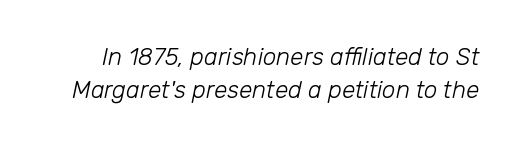
{"italic": "yes", "lean": "right", "slant_degrees": 12, "bold": "no", "underline": "no", "line_spacing": "normal", "line_spacing_ratio": 1.37, "letter_spacing": "normal", "letter_spacing_em": 0.0, "glyph_px": 24}
